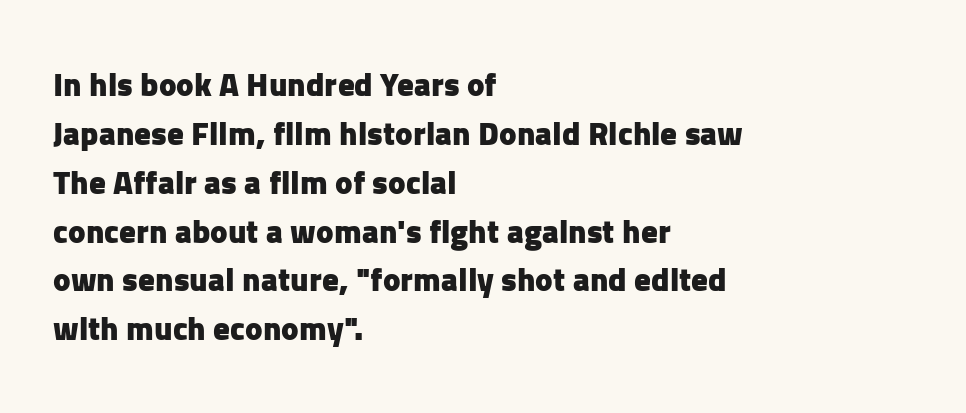
The image shows 33 px heavy sans-serif type, upright; set left-aligned, normal line spacing (1.48x), normal letter spacing, not underlined; low stroke contrast and a medium x-height.
